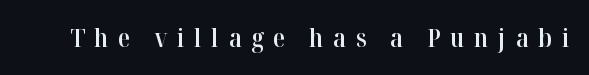
How are the letters spaced? Widely, with obvious added tracking. The letters stand upright; this is a roman face. The area under the type is left untouched. Emphasis by weight is partial: semibold.
